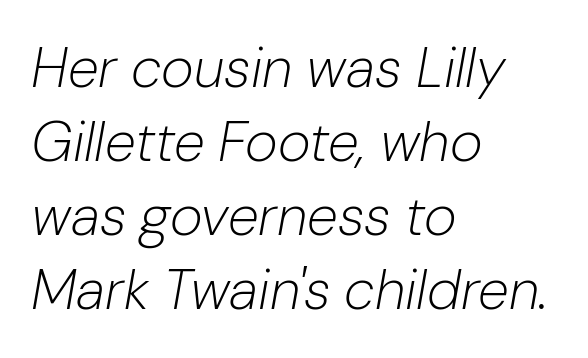
{"italic": "yes", "lean": "right", "slant_degrees": 10, "bold": "no", "weight": "light", "width": "normal", "stroke_contrast": "low", "x_height": "medium", "monospaced": "no", "underline": "no", "align": "left", "line_spacing": "normal", "line_spacing_ratio": 1.32, "letter_spacing": "normal", "letter_spacing_em": 0.0, "glyph_px": 56}
